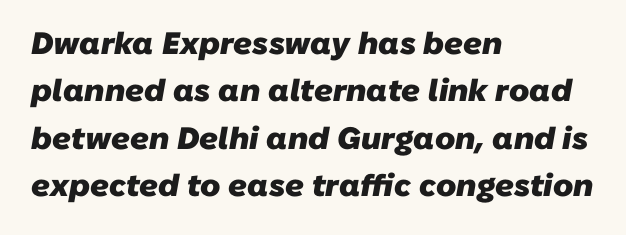
The image shows 31 px heavy sans-serif type; set left-aligned, normal line spacing (1.53x), normal letter spacing, not underlined; low stroke contrast and a medium x-height.
